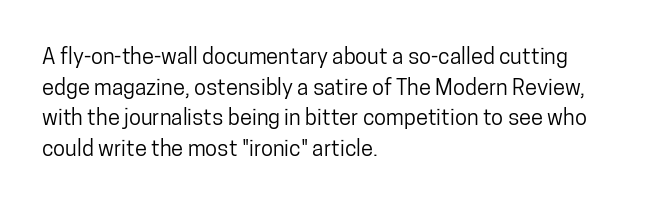
If you drew a line through each stem, it would be perfectly vertical. Honestly, the letter spacing is just normal — you wouldn't notice it. The words here are not underlined. Notice how the passage keeps a crisp vertical edge on the left only. Interline gaps are of average width in this sample.
